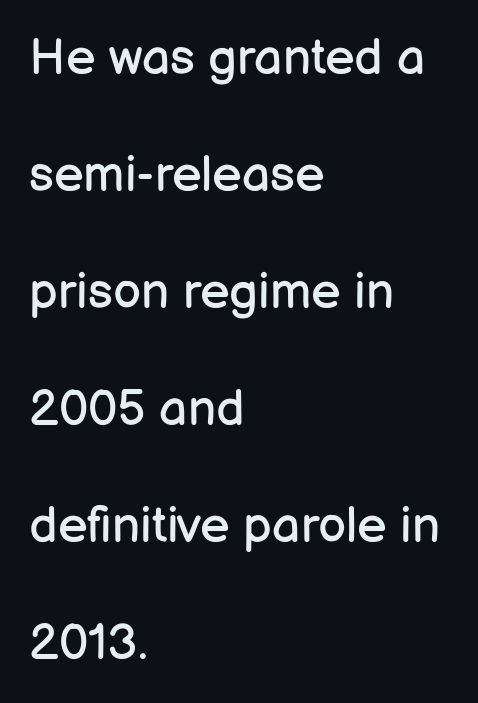
The setting favours the left margin, as ordinary paragraphs usually do. These lines are composed in type without serifs. Whoever set this chose breathing room over compactness in the vertical rhythm. These lines are rendered in a variable-pitch font.
